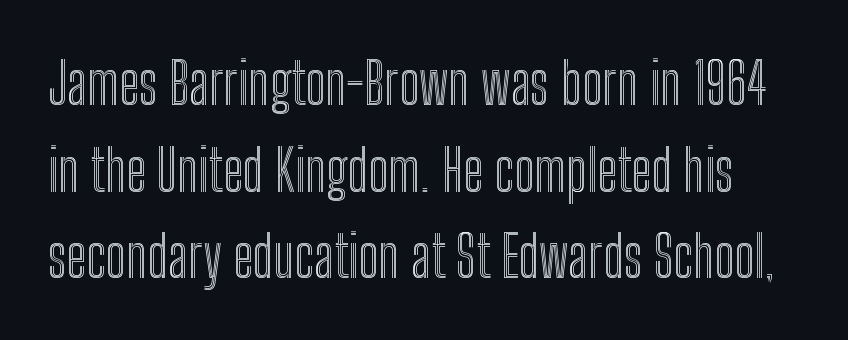
The image shows 57 px condensed type, upright; set normal line spacing (1.52x), normal letter spacing, not underlined; a medium x-height.
